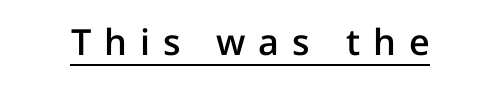
The image shows 36 px semibold sans-serif type, upright; set unusually wide letter spacing (+0.36 em), underlined; low stroke contrast and a medium x-height.
